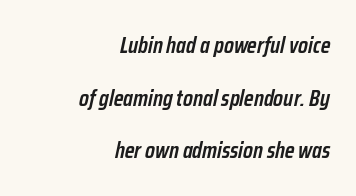
{"italic": "yes", "lean": "right", "slant_degrees": 12, "bold": "semi", "underline": "no", "align": "right", "line_spacing": "loose", "line_spacing_ratio": 2.29, "letter_spacing": "normal", "letter_spacing_em": 0.0, "glyph_px": 23}
